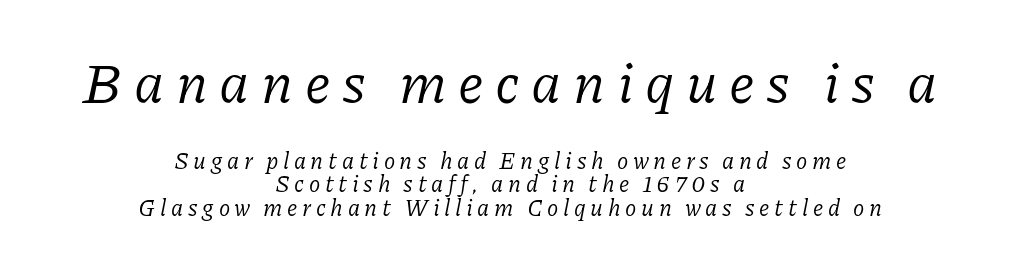
The strip under each line holds only bare page. The type is letterspaced generously, with wide tracking. These lines were composed using italics. Is this a sans? No — the strokes have serifs. The weight tops out at a normal text grade. The more generous point size was reserved for the upper chunk.
